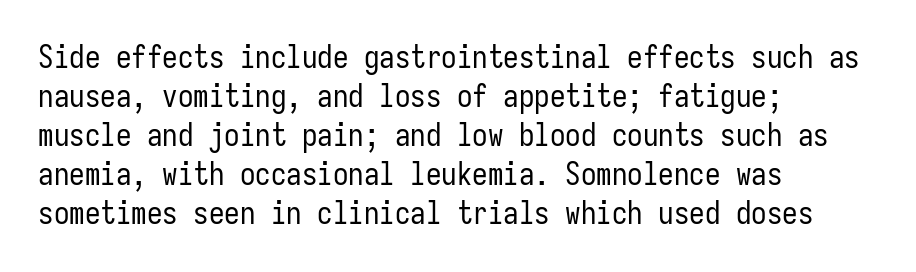
The image shows 31 px regular-weight, condensed sans-serif type, upright, monospaced; set left-aligned, normal line spacing (1.26x), normal letter spacing, not underlined; low stroke contrast and a medium x-height.
